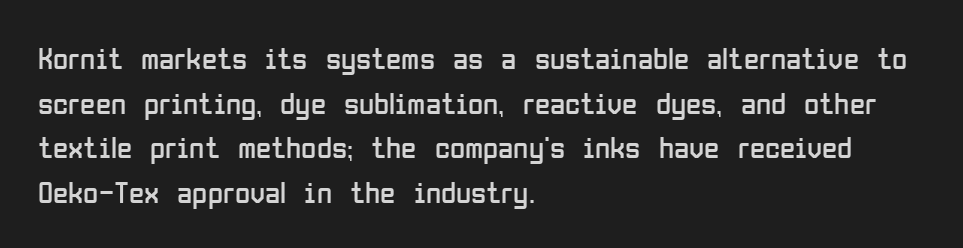
Q: Is the text bold? A: No.
Q: Is the text italic (slanted)? A: No, it is upright.
Q: Is the typeface a serif or a sans-serif typeface? A: Sans-serif.
Q: Is the text underlined? A: No.
Q: How is the paragraph aligned? A: Left-aligned.
Q: Is the spacing between letters normal or unusually wide? A: Normal.
Q: Is the spacing between lines tight, normal or loose? A: Normal.
Q: Width (condensed, normal, or wide)? A: Condensed.
Q: Stroke contrast? A: Low.
Q: x-height? A: Medium.
Q: Monospaced? A: No.
